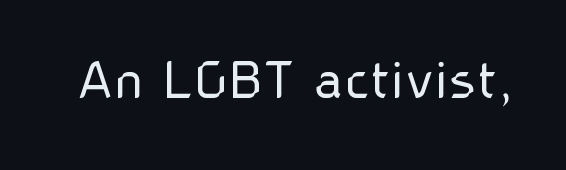
{"serif": "no", "italic": "no", "bold": "no", "weight": "light", "width": "normal", "stroke_contrast": "low", "x_height": "medium", "monospaced": "no", "underline": "no", "letter_spacing": "normal", "letter_spacing_em": 0.0, "glyph_px": 63}
